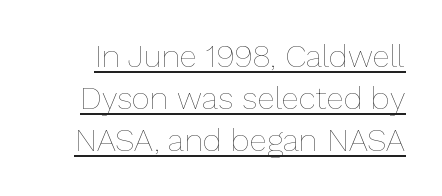
Character widths vary here, with narrow letters taking less room than wide ones. The typography opts for an upright posture over an oblique one. Line spacing here is normal. No extra tracking has been applied to these lines.
